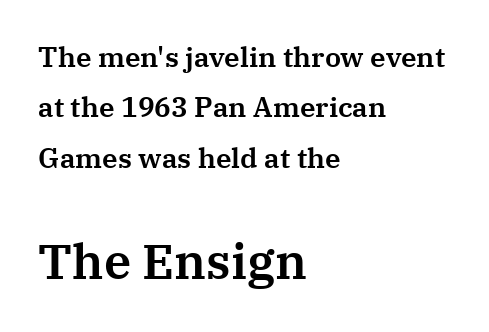
The image shows 49 px serif type, upright; set left-aligned, line spacing 1.8x, normal letter spacing, not underlined; the second (bottom) block is 1.75x larger; medium stroke contrast and a medium x-height.
